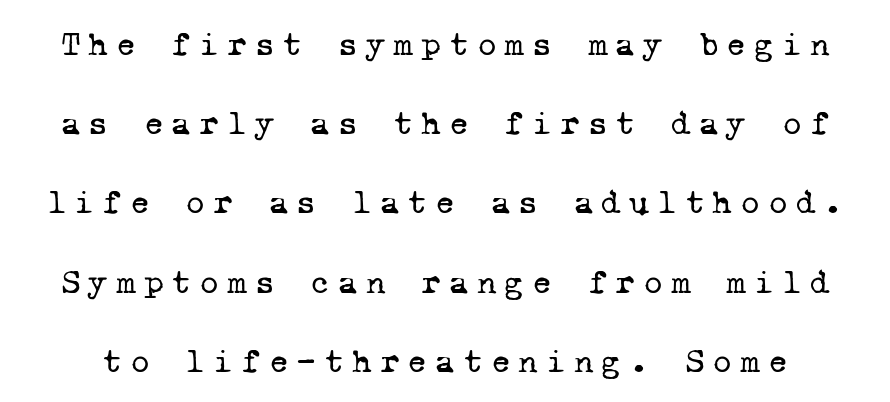
{"serif": "yes", "bold": "no", "weight": "regular", "width": "normal", "stroke_contrast": "low", "x_height": "medium", "monospaced": "yes", "underline": "no", "line_spacing": "loose", "line_spacing_ratio": 2.33, "letter_spacing": "wide", "letter_spacing_em": 0.23, "glyph_px": 34}
